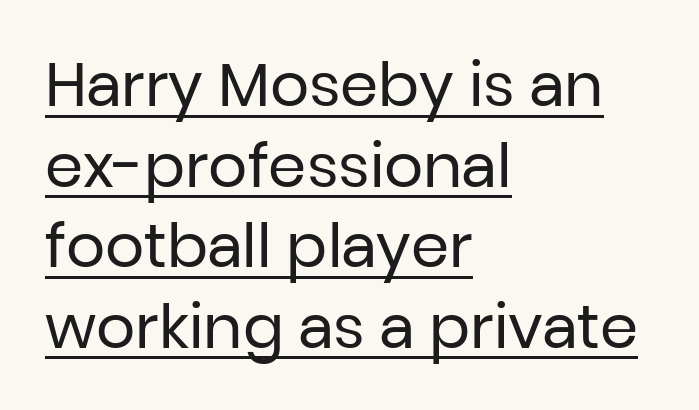
Alignment: flush left. The rendering uses a moderate line-height, typical for paragraphs. This is not heavy type; no bold has been used. Upright lettering throughout.
